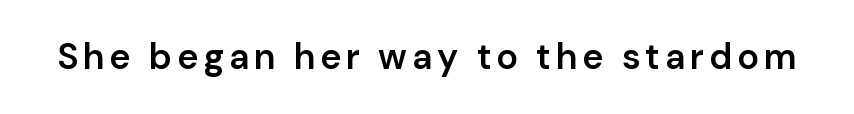
The image shows 36 px semibold sans-serif type, upright; set not underlined; low stroke contrast and a medium x-height.
